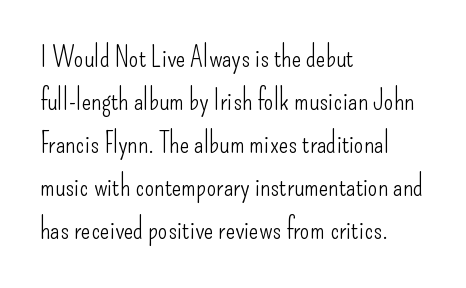
Glance below the letters and you will spot only blank space. This sample uses a sans-serif face. The letters advance in unequal steps, a hallmark of proportional type. Vertical strokes here are truly vertical. Vertical spacing — default.
